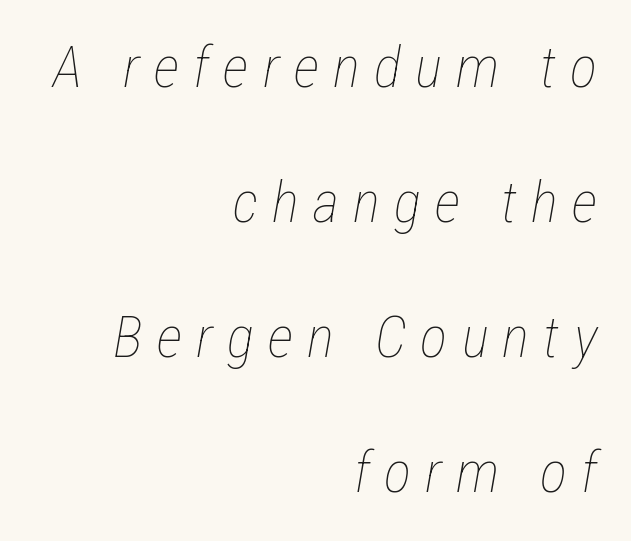
Q: Is the text bold? A: No.
Q: Is the text italic (slanted)? A: Yes, it leans right by about 12 degrees.
Q: Is the text underlined? A: No.
Q: How is the paragraph aligned? A: Right-aligned.
Q: Is the spacing between letters normal or unusually wide? A: Unusually wide.
Q: Is the spacing between lines tight, normal or loose? A: Loose.
Q: Width (condensed, normal, or wide)? A: Condensed.
Q: Stroke contrast? A: Low.
Q: x-height? A: Medium.
Q: Monospaced? A: No.
